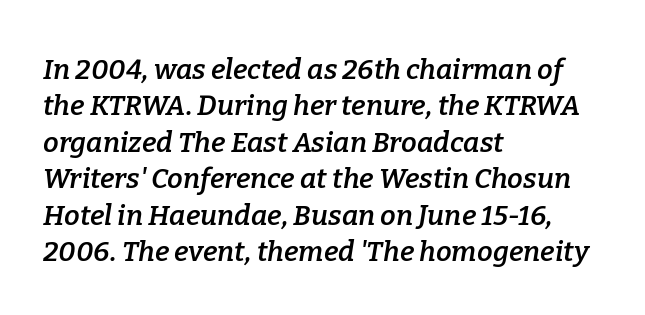
In terms of weight, the rendering is demibold, just under bold. The lines are quadded left. Unlike a clean sans, this face finishes its strokes with serifs. Quick note: italic. The passage shown has conventional tracking throughout. Nobody drew a line under any word here.
